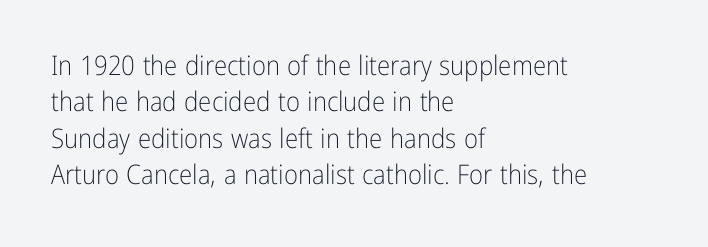
Upright lettering throughout. Reading down the column, the eye jumps a familiar distance to each next line. The typesetting does not lean heavy: it is not bold. Horizontal alignment here is leftward, the default for most running prose. The space directly below the letters is spotless. Glyph-to-glyph distance matches everyday printed text.
